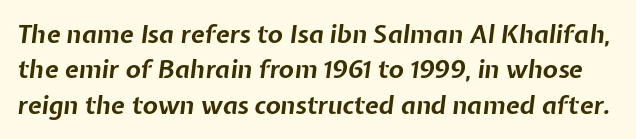
Is the type slanted? Yes — the strokes lean at a clear angle. A bare baseline throughout the passage. Bold? Absolutely — the strokes are thick and heavy. The passage shown stacks its lines at a standard gap. The line texture is even and compact thanks to regular tracking.
